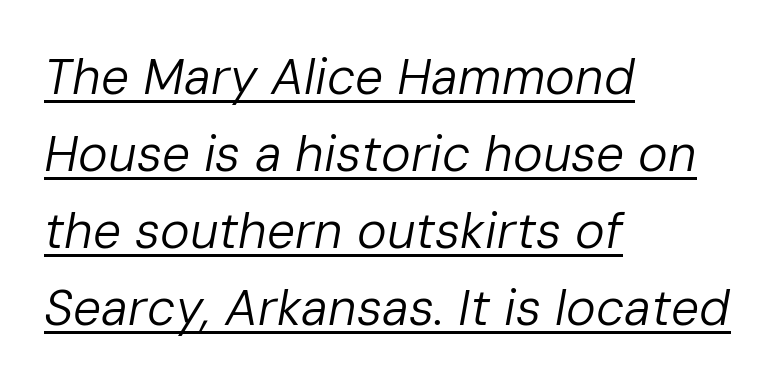
{"italic": "yes", "lean": "right", "slant_degrees": 10, "bold": "no", "weight": "regular", "width": "normal", "stroke_contrast": "low", "x_height": "medium", "monospaced": "no", "underline": "yes", "align": "left", "line_spacing": "normal", "line_spacing_ratio": 1.54, "letter_spacing": "normal", "letter_spacing_em": 0.0, "glyph_px": 50}
